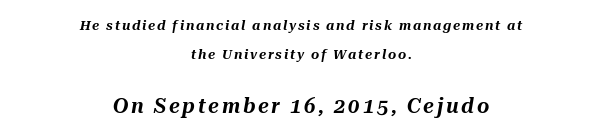
The image shows 21 px text type, italic (leaning right); set centered, loose line spacing (2.1x), not underlined; the second (bottom) block is 1.5x larger.
